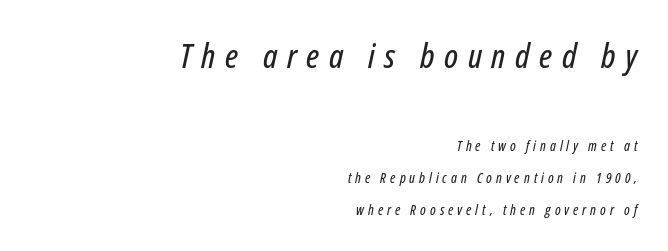
The image shows 34 px condensed type, italic (leaning right); set right-aligned, loose line spacing (2.28x), unusually wide letter spacing (+0.28 em), not underlined; the first (top) block is 2.43x larger; low stroke contrast and a medium x-height.
